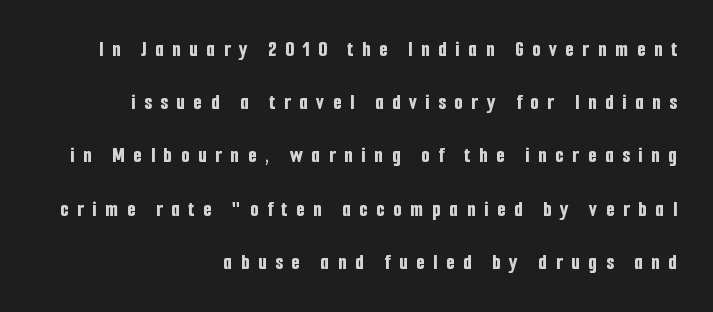
Q: Is the text bold? A: Yes.
Q: Is the text italic (slanted)? A: No, it is upright.
Q: Is the text underlined? A: No.
Q: How is the paragraph aligned? A: Right-aligned.
Q: Is the spacing between letters normal or unusually wide? A: Unusually wide.
Q: Is the spacing between lines tight, normal or loose? A: Loose.
